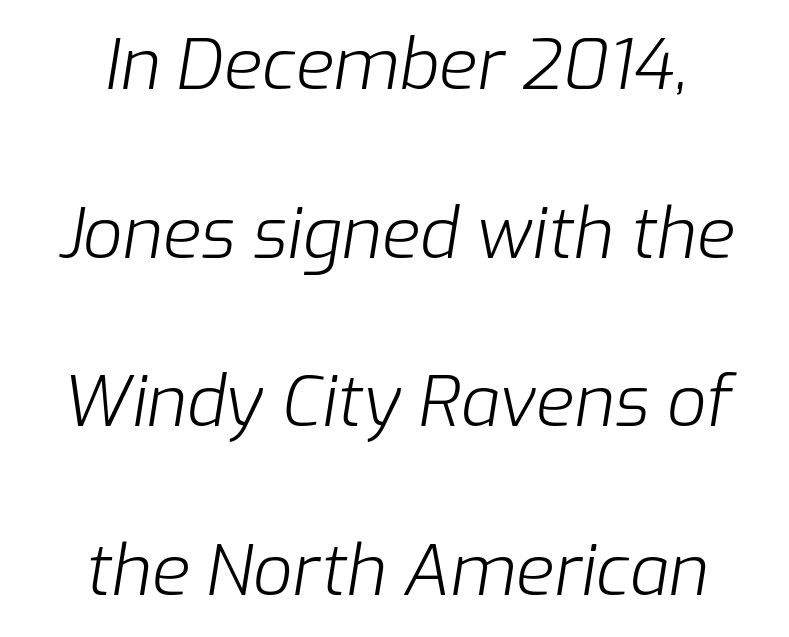
The image shows 70 px light type, italic (leaning right); set centered, loose line spacing (2.41x), normal letter spacing, not underlined; low stroke contrast and a medium x-height.
